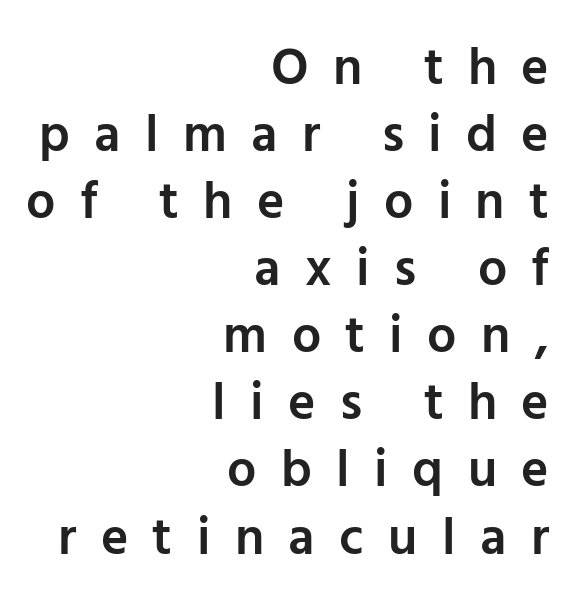
{"serif": "no", "italic": "no", "bold": "semi", "weight": "semibold", "width": "normal", "stroke_contrast": "low", "x_height": "medium", "monospaced": "no", "underline": "no", "align": "right", "line_spacing": "normal", "line_spacing_ratio": 1.29, "letter_spacing": "wide", "letter_spacing_em": 0.47, "glyph_px": 52}
